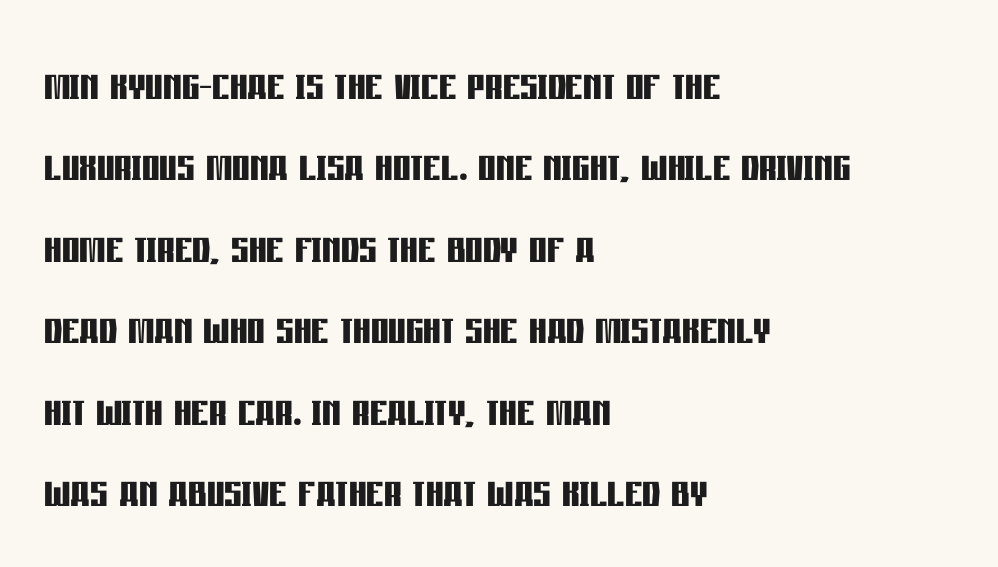
A full-strength bold gives these letters their thick strokes. Compared with typical body copy, the letter spacing here is the same. The text was rendered using a sans face with plain stroke endings. Characters remain perfectly vertical along every line. The typesetter chose a ragged-right arrangement here.
